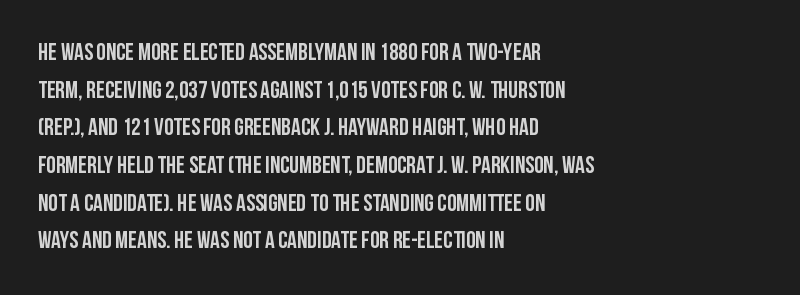
Q: Is the text italic (slanted)? A: No, it is upright.
Q: Is the text underlined? A: No.
Q: How is the paragraph aligned? A: Left-aligned.
Q: Is the spacing between letters normal or unusually wide? A: Normal.
Q: Is the spacing between lines tight, normal or loose? A: Normal.
